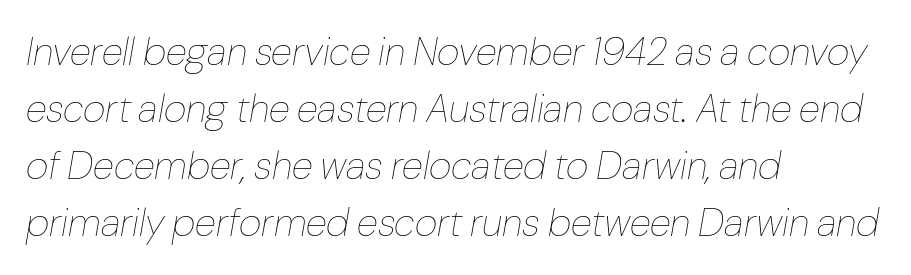
The foot of each line stays bare and open. In terms of letterspacing, this is plain default setting. Compared with a centered layout, this one pins lines to the left instead. The face used here is proportionally spaced, like ordinary book or web type.
